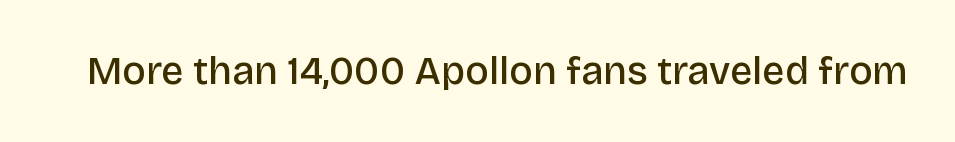
Q: Is the text bold? A: Semi-bold.
Q: Is the text italic (slanted)? A: No, it is upright.
Q: Is the typeface a serif or a sans-serif typeface? A: Sans-serif.
Q: Is the text underlined? A: No.
Q: Is the spacing between letters normal or unusually wide? A: Normal.
Q: Width (condensed, normal, or wide)? A: Normal.
Q: Stroke contrast? A: Low.
Q: x-height? A: Large.
Q: Monospaced? A: No.
